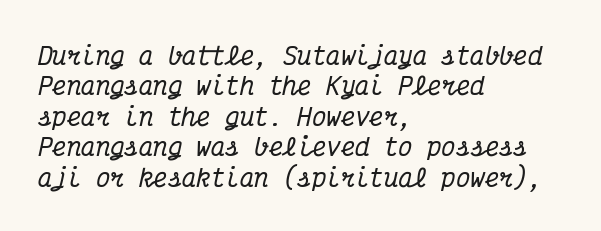
{"italic": "yes", "lean": "right", "slant_degrees": 12, "underline": "no", "align": "left", "line_spacing": "normal", "line_spacing_ratio": 1.27, "letter_spacing": "normal", "letter_spacing_em": 0.0, "glyph_px": 24}
